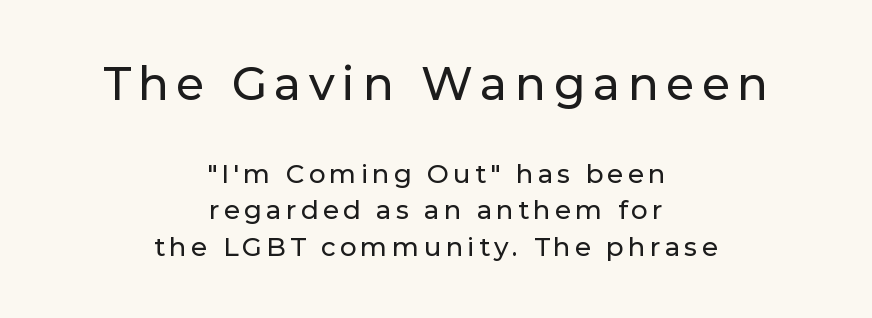
{"serif": "no", "italic": "no", "width": "normal", "stroke_contrast": "low", "x_height": "medium", "monospaced": "no", "underline": "no", "align": "center", "line_spacing": "normal", "line_spacing_ratio": 1.41, "larger_block": "first", "size_ratio": 1.77, "glyph_px": 46}
